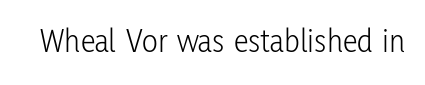
This is roman type, the default non-slanted kind. The zone under the glyphs is completely vacant. This sample has the flowing, uneven cadence of proportional lettering. The designer went with a sans here, leaving each stem footless. Each stroke keeps to a modest, everyday thickness or less.
